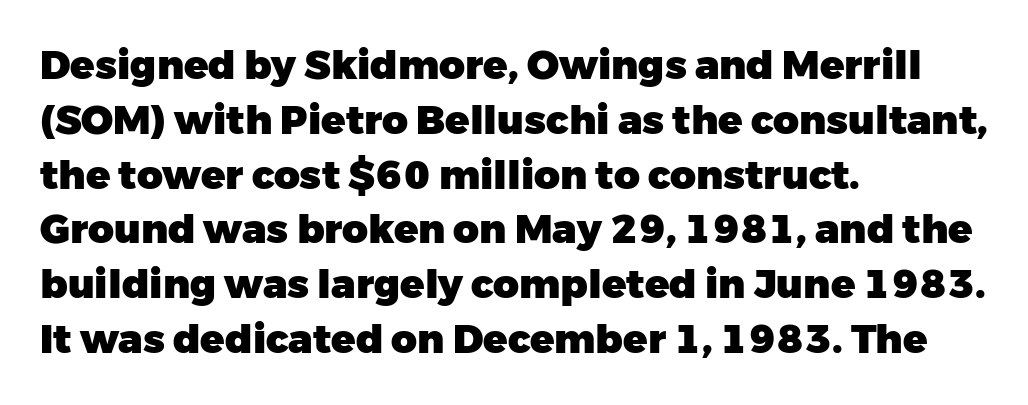
The image shows 40 px heavy sans-serif type, upright; set left-aligned, normal line spacing (1.37x), normal letter spacing, not underlined; low stroke contrast and a medium x-height.
